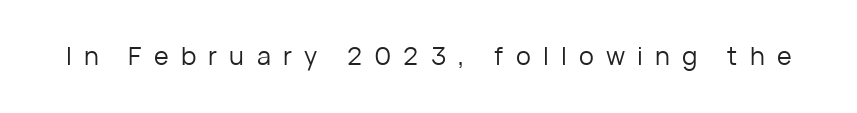
The image shows 25 px text type, upright; set unusually wide letter spacing (+0.49 em), not underlined.
